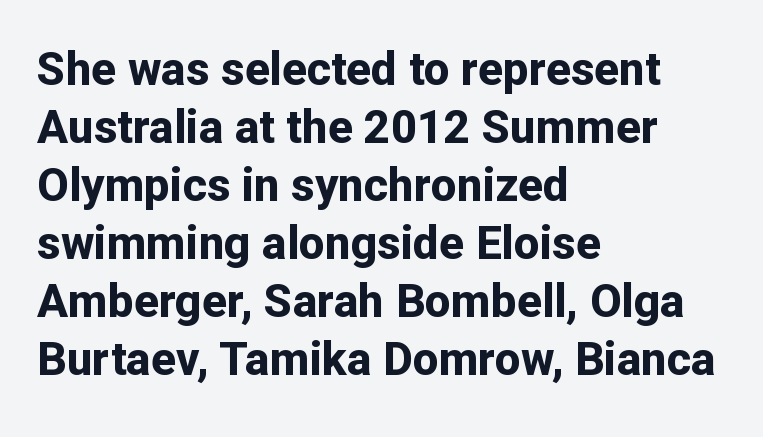
The image shows 46 px bold sans-serif type, upright; set left-aligned, normal line spacing (1.26x), normal letter spacing, not underlined; low stroke contrast and a medium x-height.
